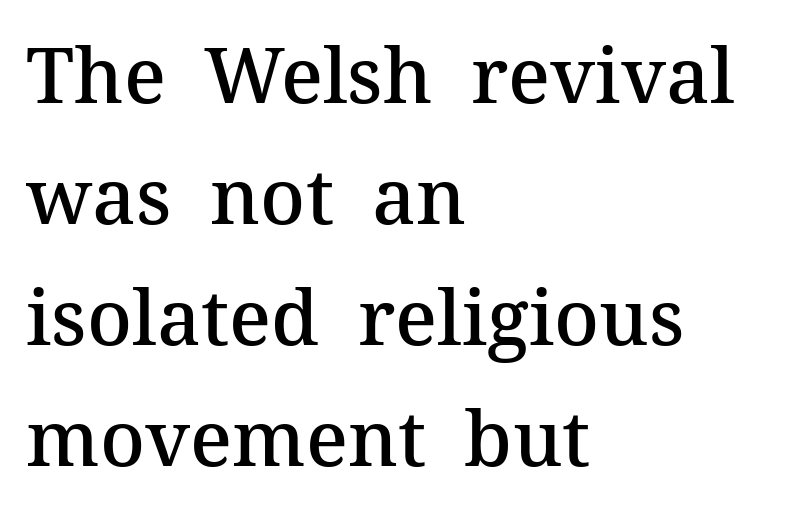
The image shows 77 px semibold serif type, upright; set left-aligned, normal line spacing (1.57x), normal letter spacing, not underlined; medium stroke contrast and a medium x-height.
